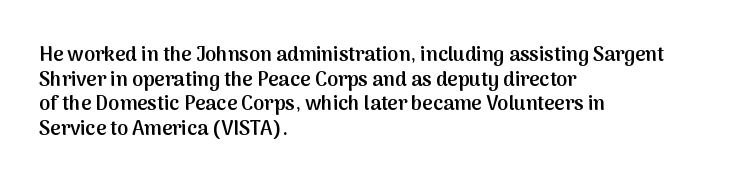
{"italic": "no", "bold": "semi", "underline": "no", "align": "left", "line_spacing_ratio": 1.23, "letter_spacing": "normal", "letter_spacing_em": 0.0, "glyph_px": 20}
